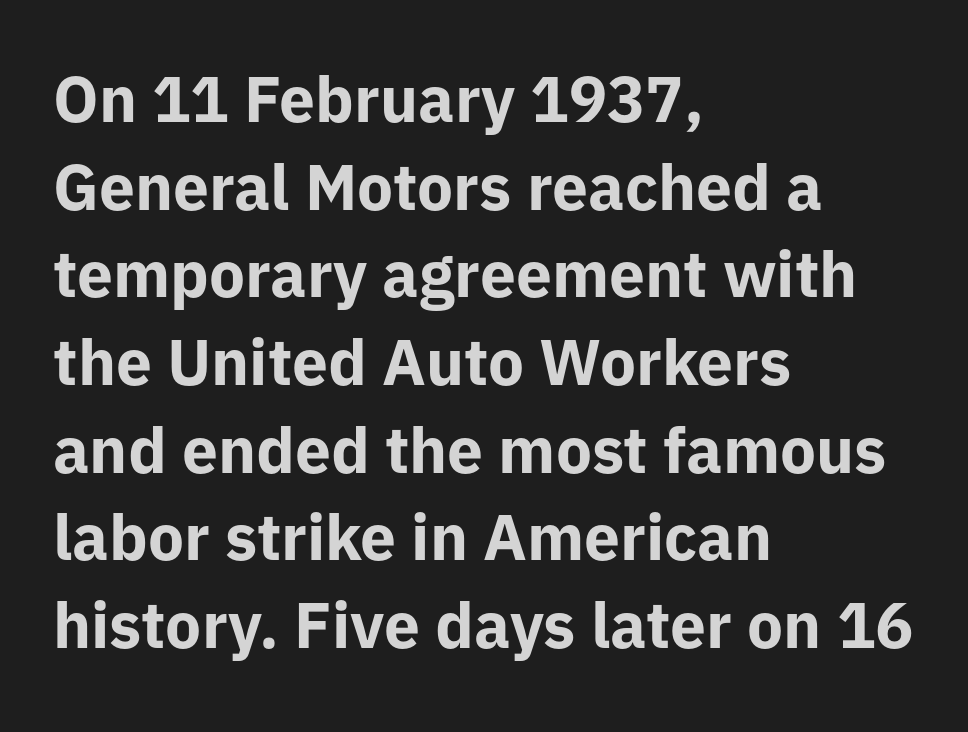
Q: Is the text bold? A: Yes.
Q: Is the text italic (slanted)? A: No, it is upright.
Q: Is the typeface a serif or a sans-serif typeface? A: Sans-serif.
Q: Is the text underlined? A: No.
Q: How is the paragraph aligned? A: Left-aligned.
Q: Is the spacing between letters normal or unusually wide? A: Normal.
Q: Is the spacing between lines tight, normal or loose? A: Normal.
Q: Width (condensed, normal, or wide)? A: Normal.
Q: Stroke contrast? A: Low.
Q: x-height? A: Medium.
Q: Monospaced? A: No.
